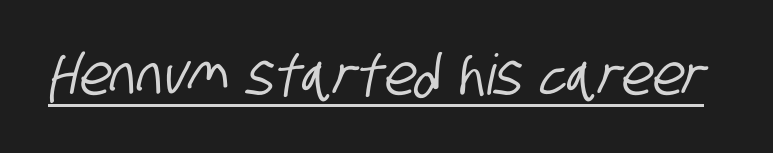
The image shows 56 px condensed sans-serif type; set normal letter spacing, underlined; low stroke contrast and a large x-height.
